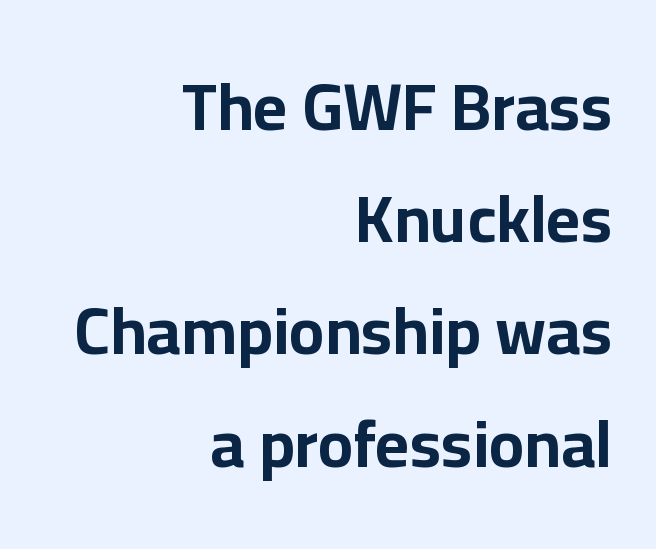
{"serif": "no", "italic": "no", "bold": "yes", "weight": "bold", "width": "normal", "stroke_contrast": "low", "x_height": "medium", "monospaced": "no", "underline": "no", "align": "right", "line_spacing": "normal", "line_spacing_ratio": 1.7, "letter_spacing": "normal", "letter_spacing_em": 0.0, "glyph_px": 66}
